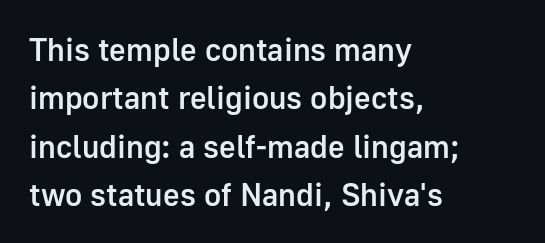
{"serif": "no", "italic": "no", "bold": "semi", "weight": "semibold", "width": "normal", "stroke_contrast": "low", "x_height": "medium", "monospaced": "no", "underline": "no", "align": "left", "line_spacing": "normal", "line_spacing_ratio": 1.51, "letter_spacing": "normal", "letter_spacing_em": 0.0, "glyph_px": 32}
